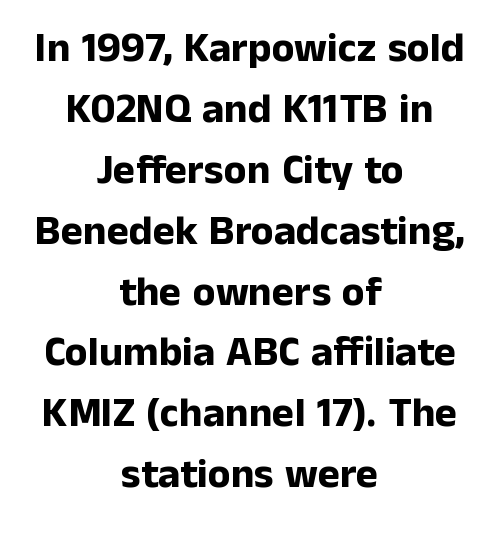
The image shows 42 px bold sans-serif type, upright; set centered, normal line spacing (1.45x), normal letter spacing, not underlined; low stroke contrast and a medium x-height.
